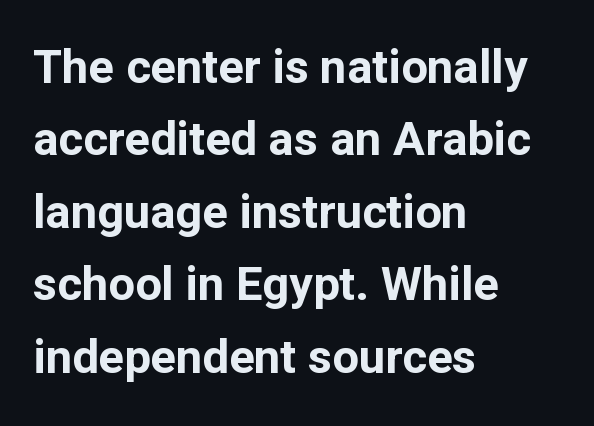
Q: Is the text bold? A: Yes.
Q: Is the text italic (slanted)? A: No, it is upright.
Q: Is the typeface a serif or a sans-serif typeface? A: Sans-serif.
Q: Is the text underlined? A: No.
Q: How is the paragraph aligned? A: Left-aligned.
Q: Is the spacing between letters normal or unusually wide? A: Normal.
Q: Is the spacing between lines tight, normal or loose? A: Normal.
Q: Width (condensed, normal, or wide)? A: Normal.
Q: Stroke contrast? A: Low.
Q: x-height? A: Medium.
Q: Monospaced? A: No.
